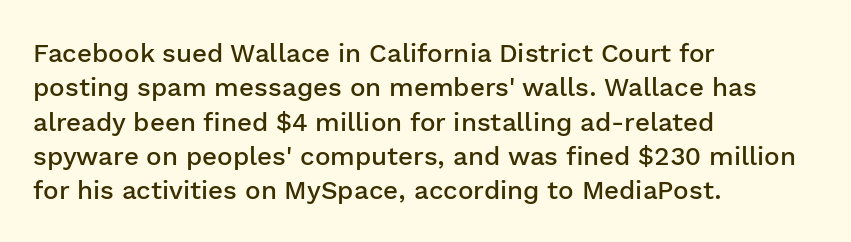
Q: Is the text bold? A: Semi-bold.
Q: Is the text italic (slanted)? A: No, it is upright.
Q: Is the text underlined? A: No.
Q: How is the paragraph aligned? A: Left-aligned.
Q: Is the spacing between letters normal or unusually wide? A: Normal.
Q: Is the spacing between lines tight, normal or loose? A: Normal.
